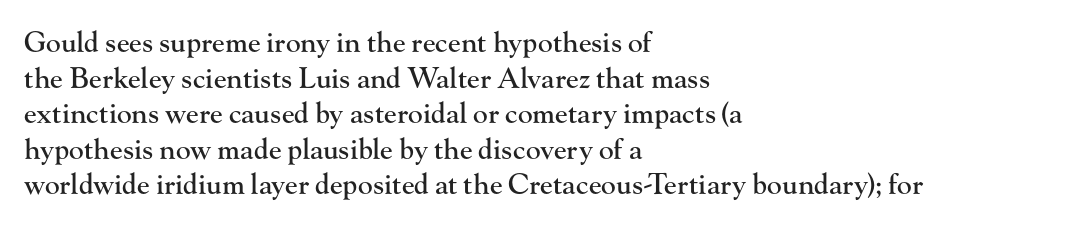
The area under the type is left untouched. Students, note that the glyphs here touch the page at normal intervals. The lines in this sample share a left origin and differ only in where they stop. Small tapered or slab feet sit at the stroke ends, so this counts as serif.
